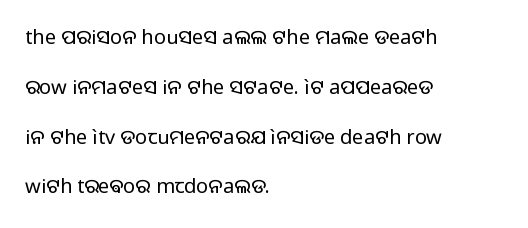
Q: Is the text bold? A: No.
Q: Is the text italic (slanted)? A: No, it is upright.
Q: Is the text underlined? A: No.
Q: How is the paragraph aligned? A: Left-aligned.
Q: Is the spacing between letters normal or unusually wide? A: Normal.
Q: Is the spacing between lines tight, normal or loose? A: Loose.
